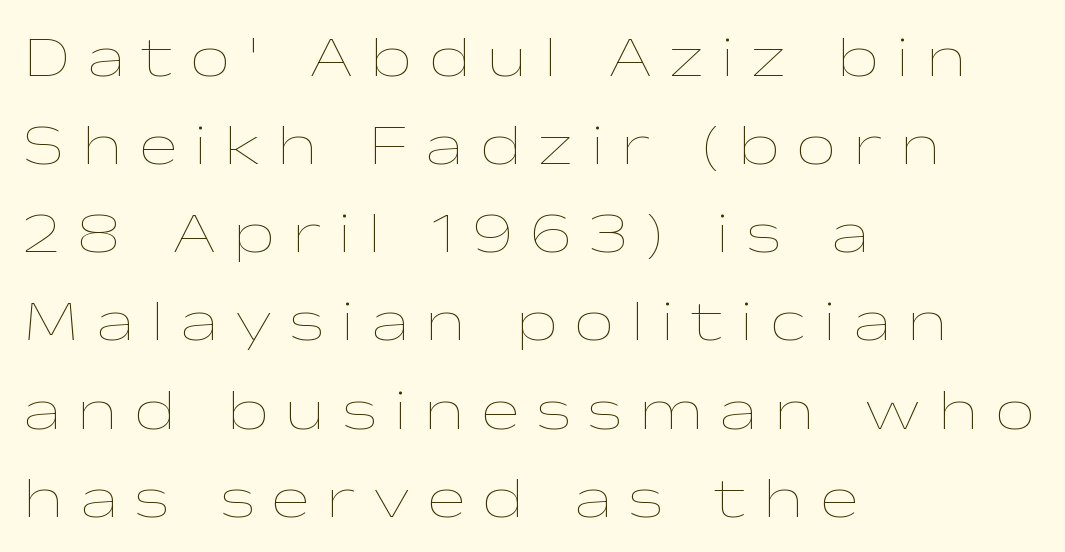
Vertical spacing — default. A roman cut, with each character standing at attention. Compared with typical body copy, the letter spacing here is much looser. The rendering uses natural spacing where letterforms have individual widths.
